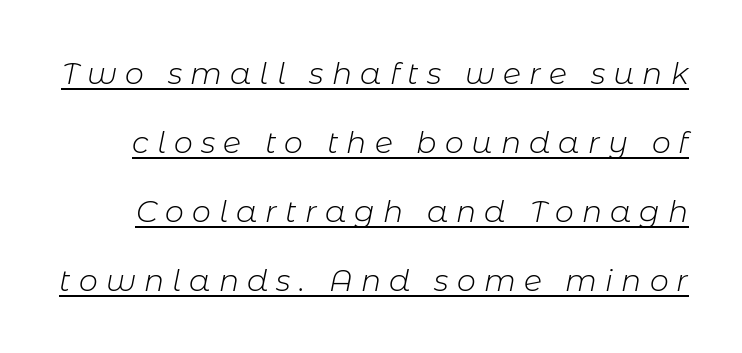
The image shows 30 px light type, italic (leaning right); set loose line spacing (2.3x), unusually wide letter spacing (+0.27 em), underlined; low stroke contrast and a medium x-height.
